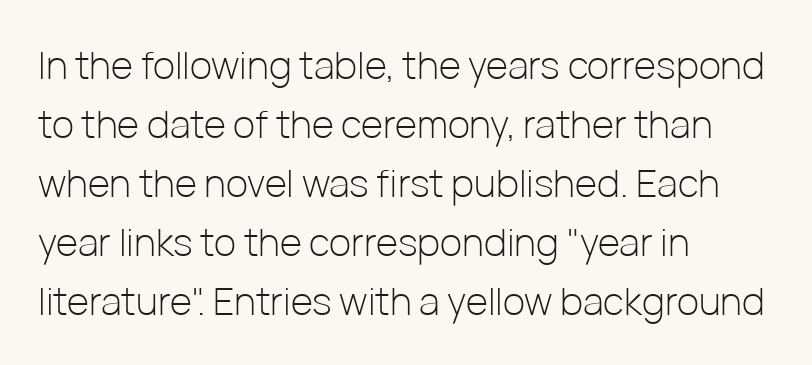
Q: Is the text bold? A: No.
Q: Is the text italic (slanted)? A: No, it is upright.
Q: Is the typeface a serif or a sans-serif typeface? A: Sans-serif.
Q: Is the text underlined? A: No.
Q: How is the paragraph aligned? A: Left-aligned.
Q: Is the spacing between letters normal or unusually wide? A: Normal.
Q: Is the spacing between lines tight, normal or loose? A: Normal.
Q: Width (condensed, normal, or wide)? A: Normal.
Q: Stroke contrast? A: Low.
Q: x-height? A: Medium.
Q: Monospaced? A: No.
